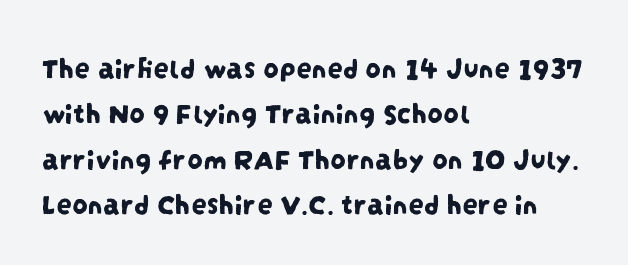
This sample has the flowing, uneven cadence of proportional lettering. Tracking here is standard; glyphs follow each other at the usual distance. A clean baseline with only descenders dipping below it. Short and long lines alike share a common starting point at left. Letterform terminals end flat and unadorned throughout the passage. Line spacing here is normal.
